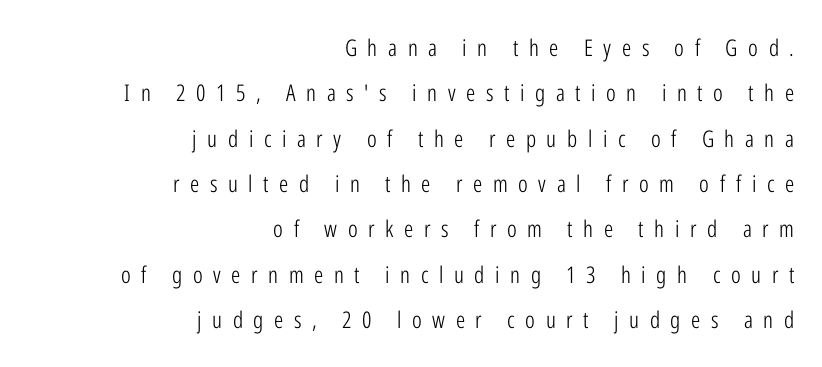
{"italic": "no", "bold": "no", "underline": "no", "align": "right", "line_spacing": "loose", "line_spacing_ratio": 1.97, "letter_spacing": "wide", "letter_spacing_em": 0.46, "glyph_px": 23}
